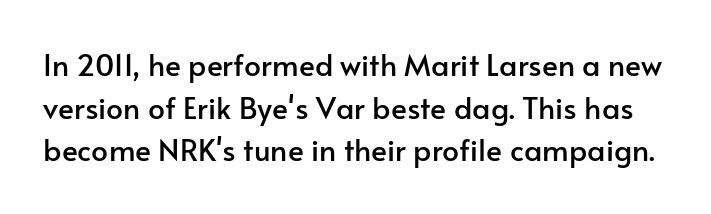
No word sits above an underline. Note the varied advance widths — an 'i' is clearly narrower than an 'm'. You can tell from the bare stems that sans-serif type was used. Does the leading feel generous? No, just average. You can tell it's not italic because the verticals are truly vertical. The letterforms sit shoulder to shoulder at normal distance.
